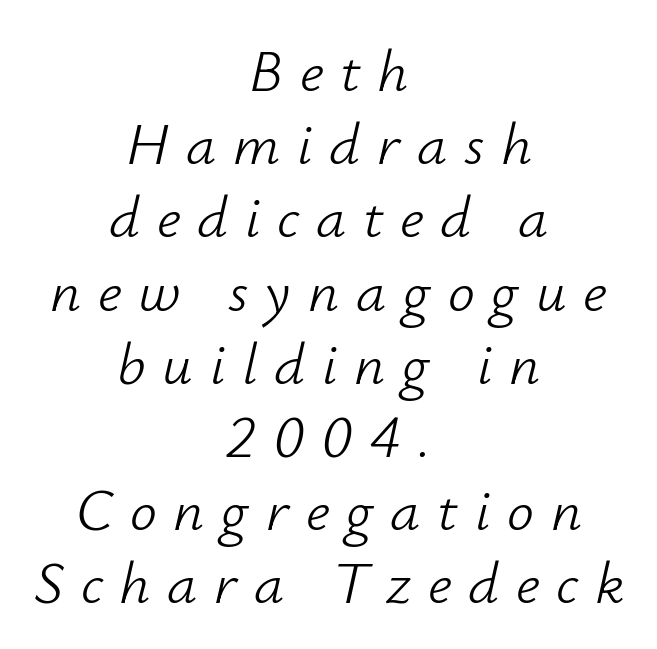
Varying glyph widths throughout — classic text-font behaviour. The strokes carry an ordinary text weight at most. Students, note that the glyphs here are deliberately spaced far apart. Each line is balanced around a shared central axis. The passage shown leans; its letterforms are oblique. Anything drawn beneath the words? Only blank space.
